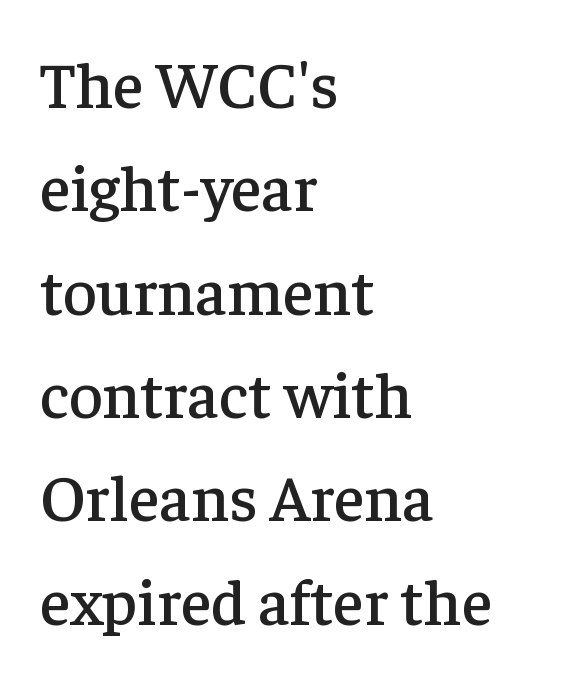
{"serif": "yes", "italic": "no", "width": "normal", "stroke_contrast": "low", "x_height": "medium", "monospaced": "no", "underline": "no", "align": "left", "line_spacing": "normal", "line_spacing_ratio": 1.59, "letter_spacing": "normal", "letter_spacing_em": 0.0, "glyph_px": 65}
